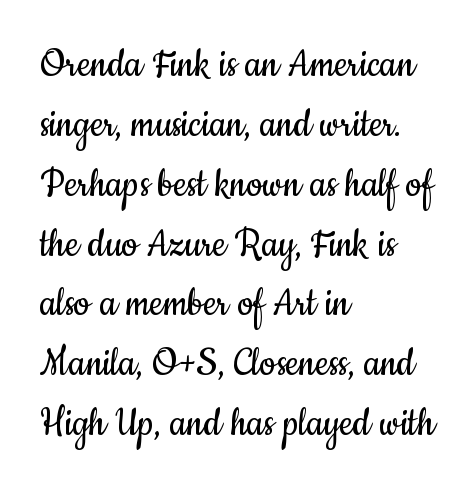
The image shows 45 px regular-weight, condensed sans-serif type; set left-aligned, normal line spacing (1.33x), normal letter spacing, not underlined; low stroke contrast and a small x-height.
